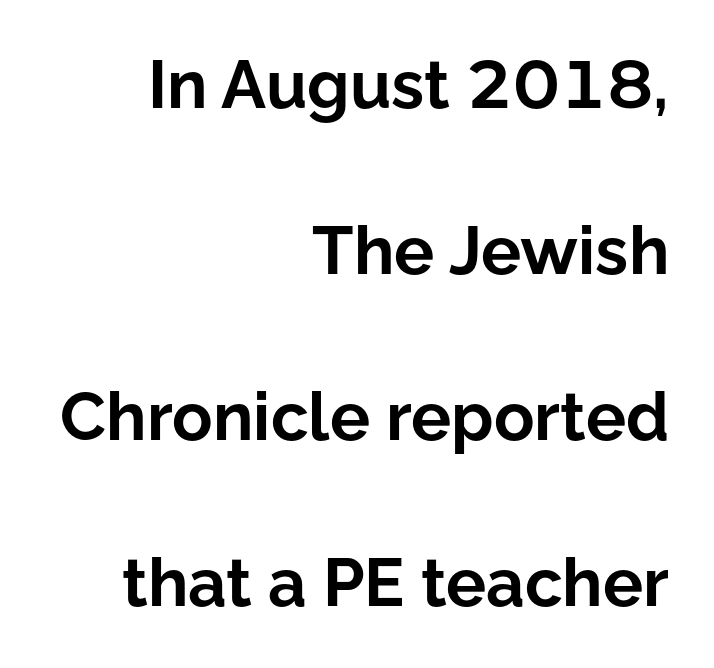
{"serif": "no", "italic": "no", "bold": "yes", "weight": "bold", "width": "normal", "stroke_contrast": "low", "x_height": "medium", "monospaced": "no", "underline": "no", "align": "right", "line_spacing": "loose", "line_spacing_ratio": 2.48, "letter_spacing": "normal", "letter_spacing_em": 0.0, "glyph_px": 67}
